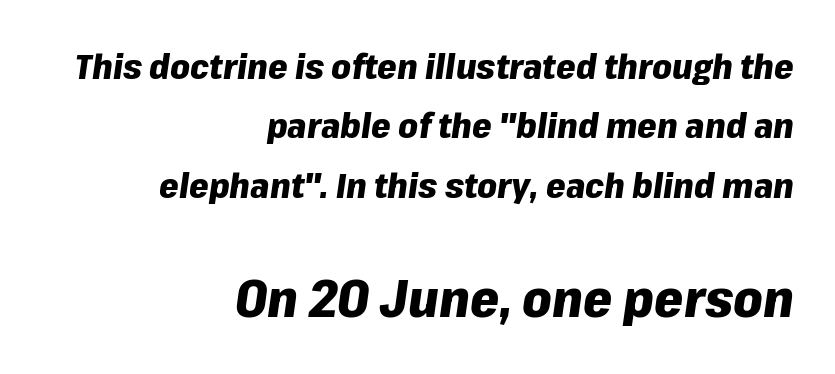
The image shows 52 px heavy type, italic (leaning right); set right-aligned, normal line spacing (1.7x), normal letter spacing, not underlined; the second (bottom) block is 1.49x larger; low stroke contrast and a medium x-height.
